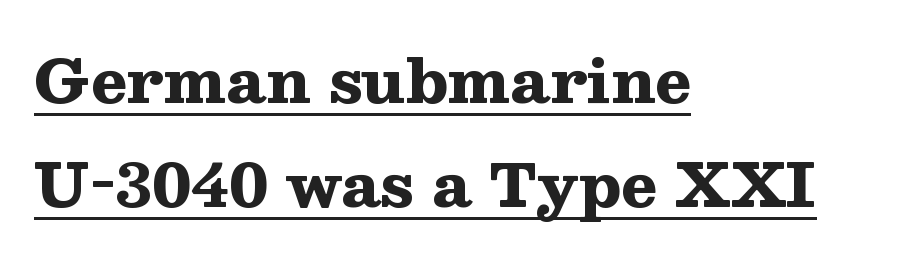
{"serif": "yes", "italic": "no", "bold": "yes", "weight": "heavy", "width": "wide", "stroke_contrast": "medium", "x_height": "medium", "monospaced": "no", "underline": "yes", "align": "left", "line_spacing_ratio": 1.73, "letter_spacing": "normal", "letter_spacing_em": 0.0, "glyph_px": 60}
